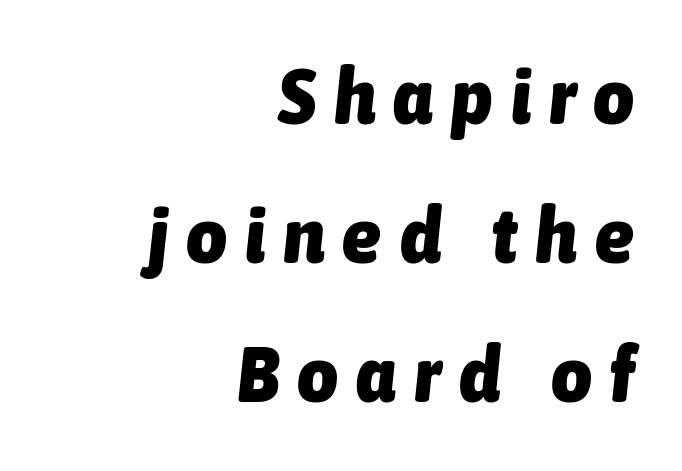
The image shows 79 px heavy, condensed type, italic (leaning right); set right-aligned, line spacing 1.76x, unusually wide letter spacing (+0.23 em), not underlined; low stroke contrast and a medium x-height.
